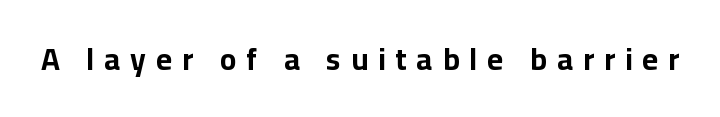
{"serif": "no", "italic": "no", "bold": "yes", "weight": "bold", "width": "normal", "stroke_contrast": "low", "x_height": "medium", "monospaced": "no", "underline": "no", "letter_spacing": "wide", "letter_spacing_em": 0.32, "glyph_px": 31}
